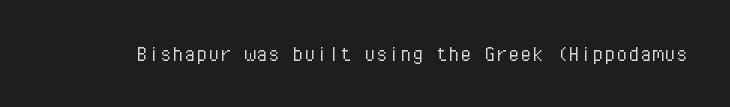
{"italic": "no", "bold": "no", "underline": "no", "letter_spacing": "normal", "letter_spacing_em": 0.0, "glyph_px": 24}
